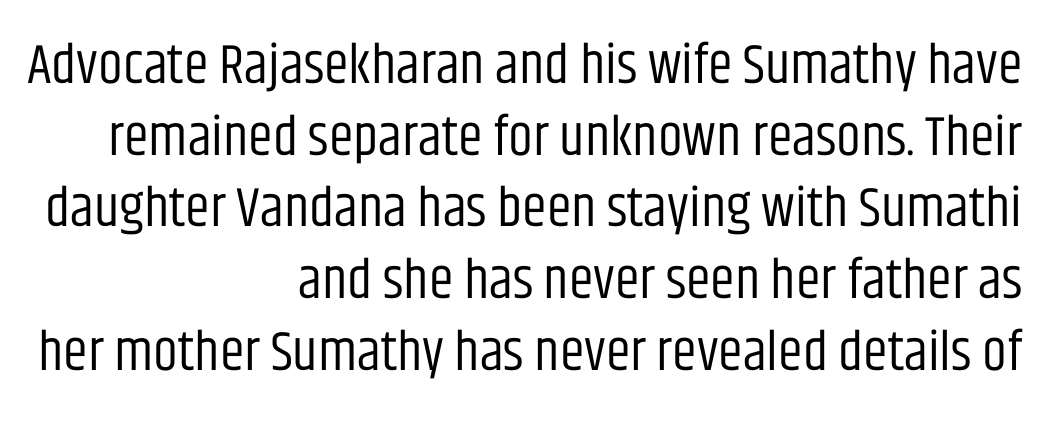
Q: Is the text bold? A: No.
Q: Is the text italic (slanted)? A: No, it is upright.
Q: Is the typeface a serif or a sans-serif typeface? A: Sans-serif.
Q: Is the text underlined? A: No.
Q: How is the paragraph aligned? A: Right-aligned.
Q: Is the spacing between letters normal or unusually wide? A: Normal.
Q: Is the spacing between lines tight, normal or loose? A: Normal.
Q: Width (condensed, normal, or wide)? A: Condensed.
Q: Stroke contrast? A: Low.
Q: x-height? A: Large.
Q: Monospaced? A: No.
